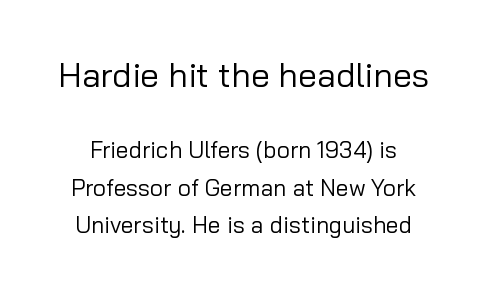
Q: Is the text bold? A: No.
Q: Is the text italic (slanted)? A: No, it is upright.
Q: Is the typeface a serif or a sans-serif typeface? A: Sans-serif.
Q: Is the text underlined? A: No.
Q: Is the spacing between letters normal or unusually wide? A: Normal.
Q: Is the spacing between lines tight, normal or loose? A: Normal.
Q: Which block of text is set in a larger size, the first (top) or the second (bottom)? A: The first (top) one.
Q: Width (condensed, normal, or wide)? A: Normal.
Q: Stroke contrast? A: Low.
Q: x-height? A: Medium.
Q: Monospaced? A: No.
